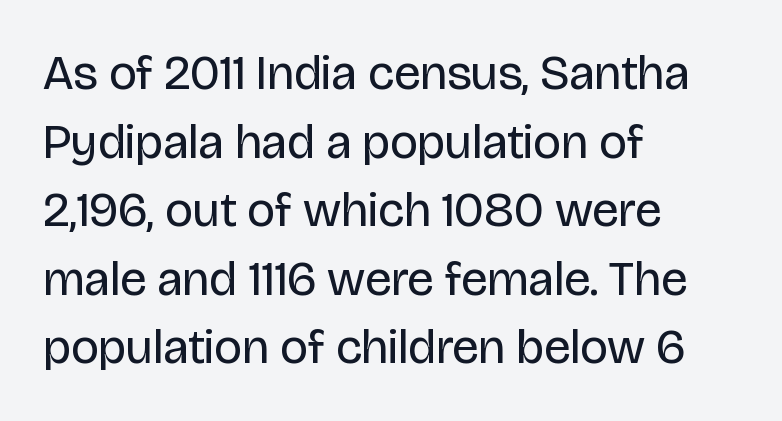
The text was rendered using a sans face with plain stroke endings. Where is the straight margin? On the left. Look at the tracking — it's just the regular setting, nothing added. The letters stand upright; this is a roman face. Decoration check: the copy has no underline.
